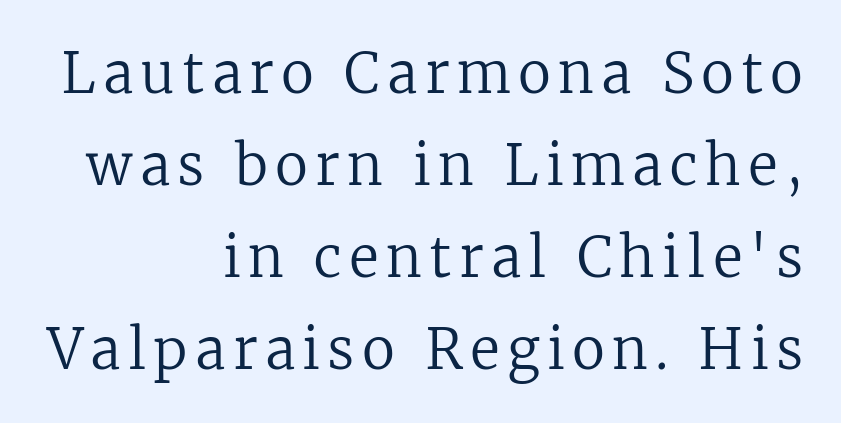
If you drew a ruler down the right edge, every line would touch it. Rule under the text: the space is simply empty. You could not count columns in this text — the font is proportionally spaced. Characters remain perfectly vertical along every line.
